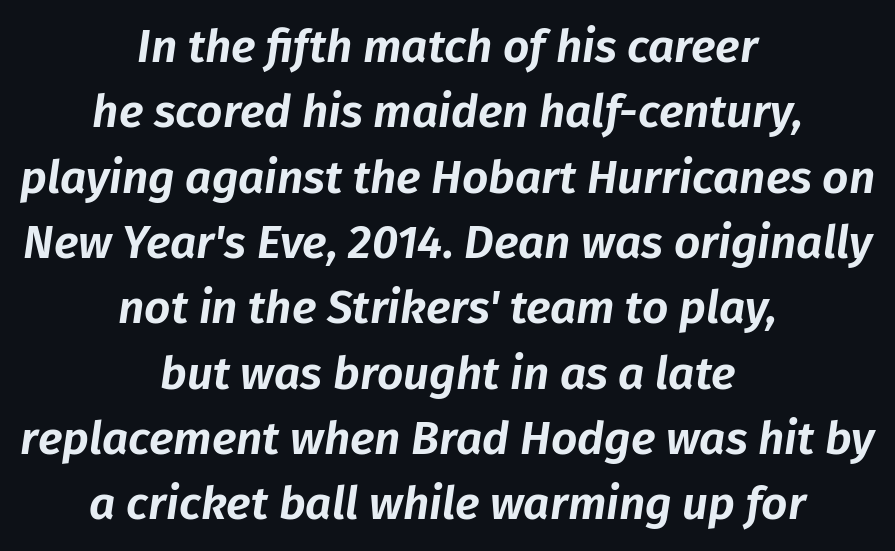
The image shows 46 px text type, italic (leaning right); set centered, normal line spacing (1.42x), normal letter spacing, not underlined; low stroke contrast and a medium x-height.
